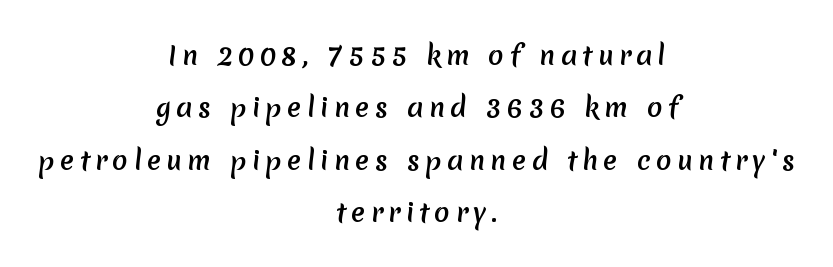
{"underline": "no", "align": "center", "line_spacing": "loose", "line_spacing_ratio": 2.01, "letter_spacing": "wide", "letter_spacing_em": 0.2, "glyph_px": 26}
